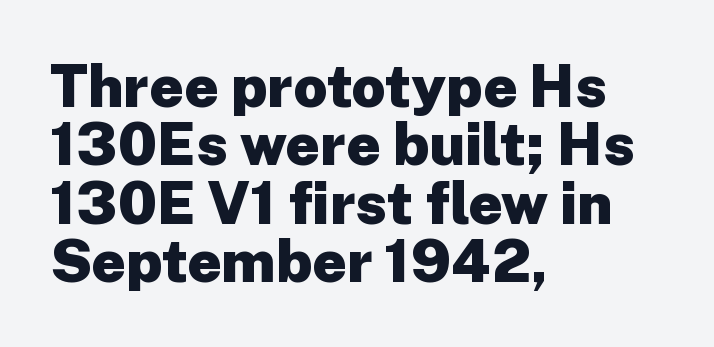
The image shows 59 px heavy sans-serif type, upright; set left-aligned, tight line spacing (0.99x), normal letter spacing, not underlined; low stroke contrast and a medium x-height.
